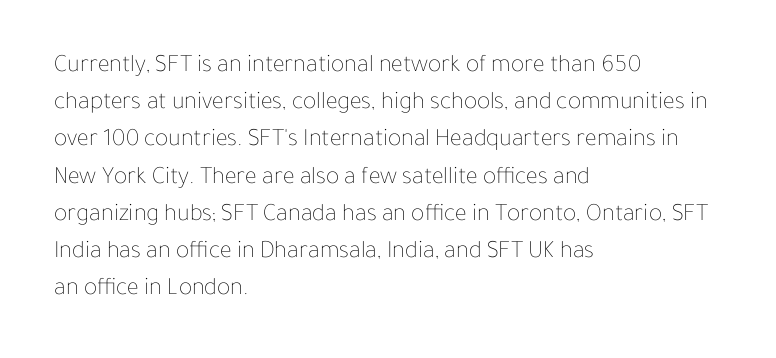
Q: Is the text bold? A: No.
Q: Is the text italic (slanted)? A: No, it is upright.
Q: Is the text underlined? A: No.
Q: How is the paragraph aligned? A: Left-aligned.
Q: Is the spacing between letters normal or unusually wide? A: Normal.
Q: Is the spacing between lines tight, normal or loose? A: Normal.
